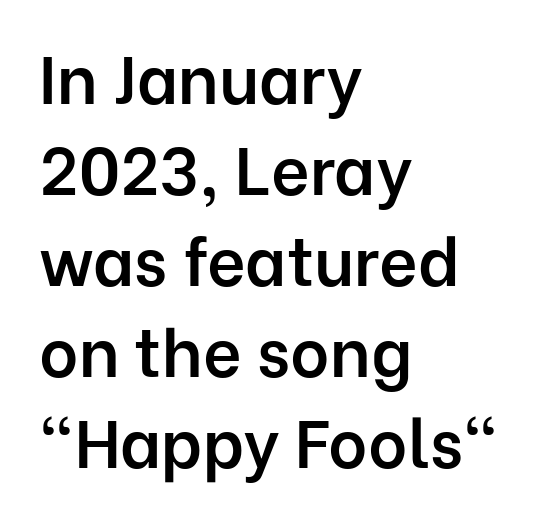
The image shows 67 px semibold sans-serif type, upright; set left-aligned, normal line spacing (1.36x), normal letter spacing, not underlined; low stroke contrast and a medium x-height.
